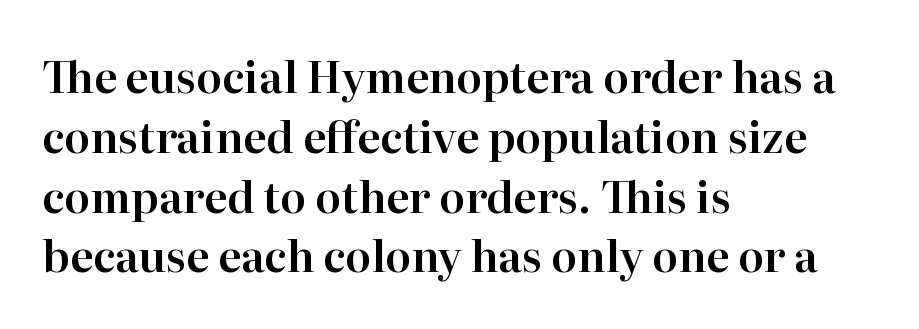
The image shows 43 px serif type, upright; set left-aligned, normal line spacing (1.39x), normal letter spacing, not underlined; high stroke contrast and a medium x-height.
